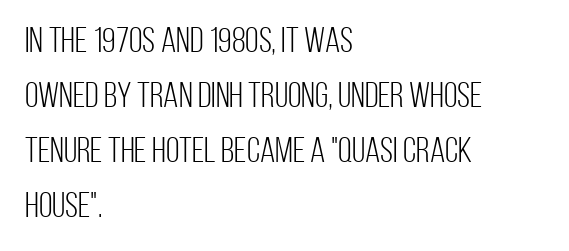
The image shows 35 px light, condensed sans-serif type, upright; set left-aligned, normal line spacing (1.57x), normal letter spacing, not underlined; low stroke contrast and a large x-height.
